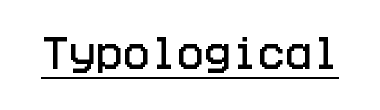
{"serif": "no", "italic": "no", "width": "condensed", "stroke_contrast": "low", "x_height": "large", "underline": "yes", "letter_spacing": "normal", "letter_spacing_em": 0.0, "glyph_px": 36}
